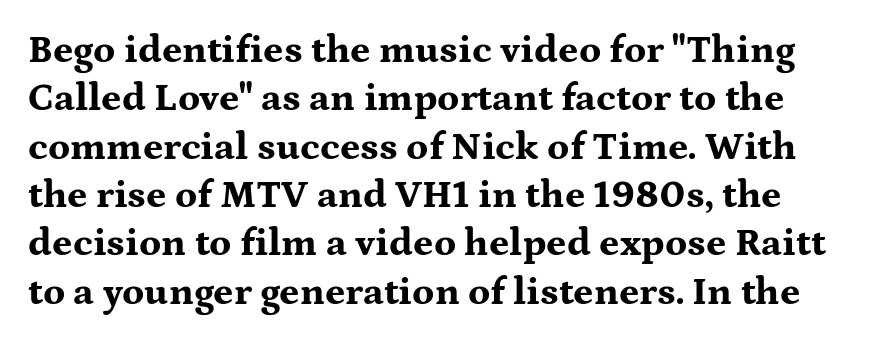
Q: Is the text bold? A: Yes.
Q: Is the text italic (slanted)? A: No, it is upright.
Q: Is the typeface a serif or a sans-serif typeface? A: Serif.
Q: Is the text underlined? A: No.
Q: Is the spacing between letters normal or unusually wide? A: Normal.
Q: Width (condensed, normal, or wide)? A: Wide.
Q: Stroke contrast? A: Medium.
Q: x-height? A: Medium.
Q: Monospaced? A: No.
